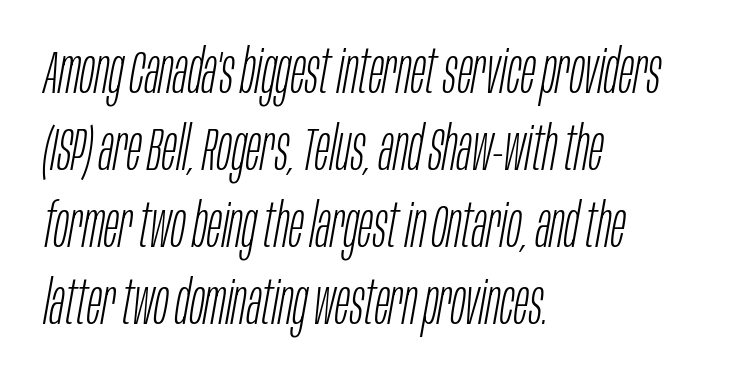
Q: Is the text bold? A: No.
Q: Is the text italic (slanted)? A: Yes, it leans right by about 10 degrees.
Q: Is the text underlined? A: No.
Q: How is the paragraph aligned? A: Left-aligned.
Q: Is the spacing between letters normal or unusually wide? A: Normal.
Q: Is the spacing between lines tight, normal or loose? A: Normal.
Q: Width (condensed, normal, or wide)? A: Condensed.
Q: Stroke contrast? A: Low.
Q: x-height? A: Large.
Q: Monospaced? A: No.
